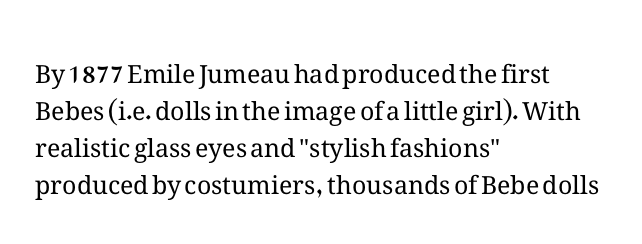
A typesetter would call this leading conventional body-copy spacing. Descender tails drop into unmarked territory. Visually the block forms a straight wall on the left and a jagged coastline on the right. Do the letters lean? They stand straight.
